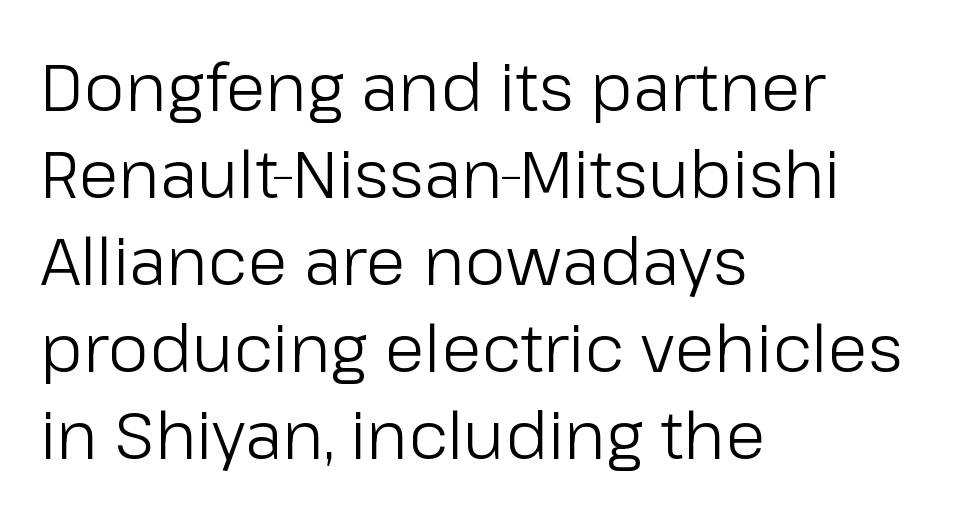
Q: Is the text bold? A: No.
Q: Is the text italic (slanted)? A: No, it is upright.
Q: Is the typeface a serif or a sans-serif typeface? A: Sans-serif.
Q: Is the text underlined? A: No.
Q: How is the paragraph aligned? A: Left-aligned.
Q: Is the spacing between letters normal or unusually wide? A: Normal.
Q: Is the spacing between lines tight, normal or loose? A: Normal.
Q: Width (condensed, normal, or wide)? A: Normal.
Q: Stroke contrast? A: Low.
Q: x-height? A: Medium.
Q: Monospaced? A: No.
